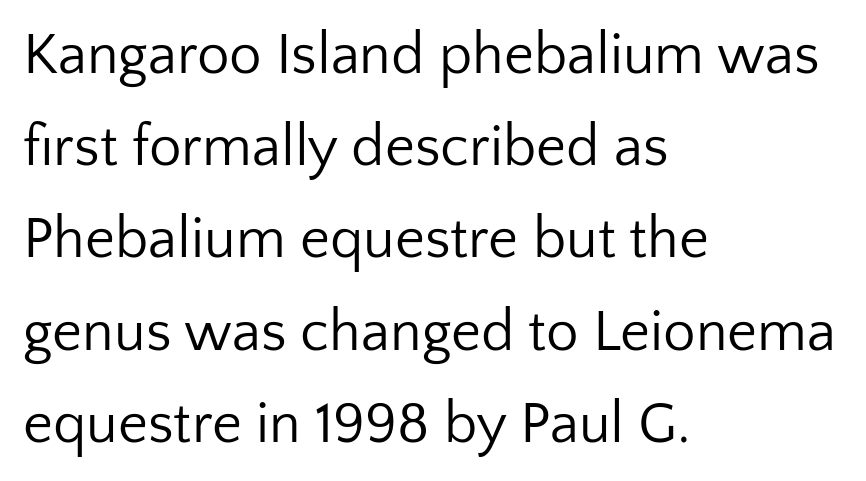
{"serif": "no", "italic": "no", "bold": "no", "weight": "regular", "width": "normal", "stroke_contrast": "low", "x_height": "medium", "monospaced": "no", "underline": "no", "align": "left", "line_spacing": "normal", "line_spacing_ratio": 1.59, "letter_spacing": "normal", "letter_spacing_em": 0.0, "glyph_px": 58}
